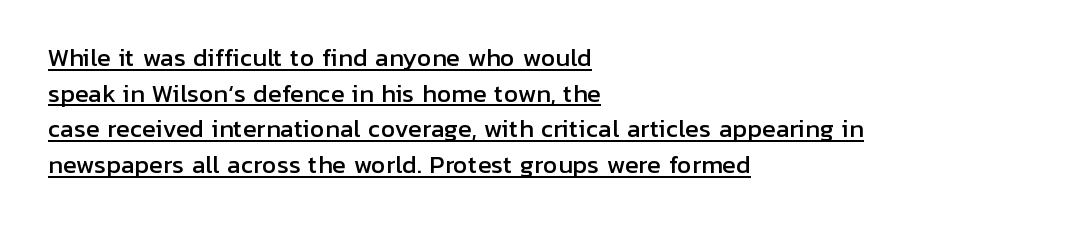
The image shows 23 px text type, upright; set left-aligned, normal line spacing (1.55x), normal letter spacing, underlined.
